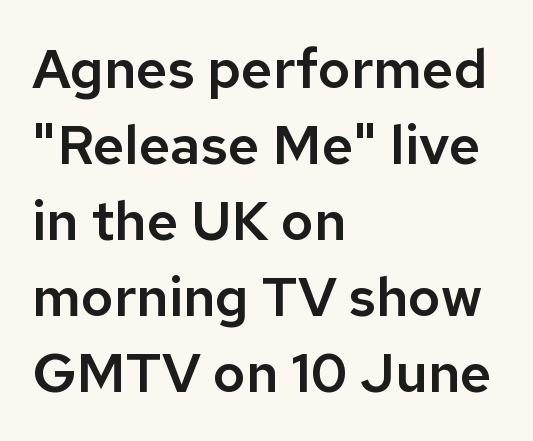
The designer went with a sans here, leaving each stem footless. This sample has the flowing, uneven cadence of proportional lettering. Tall strokes in this sample are plumb rather than angled. Honestly, there is no underline to notice here at all. The space between consecutive lines is moderate.
